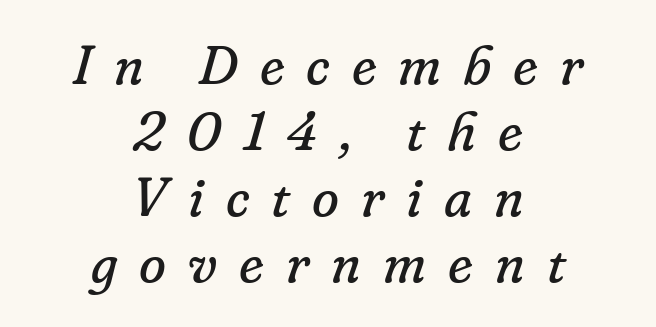
{"serif": "yes", "italic": "yes", "lean": "right", "slant_degrees": 16, "bold": "no", "weight": "regular", "width": "normal", "stroke_contrast": "low", "x_height": "small", "monospaced": "no", "underline": "no", "align": "center", "line_spacing_ratio": 1.2, "letter_spacing": "wide", "letter_spacing_em": 0.4, "glyph_px": 55}
